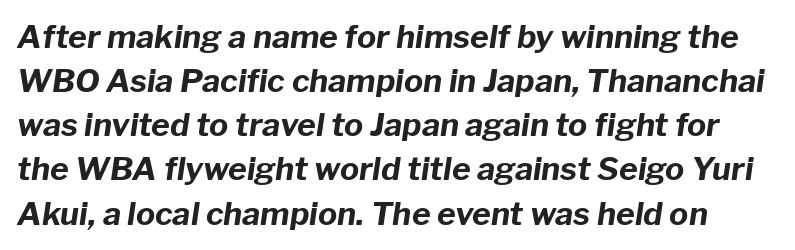
The image shows 32 px bold type, italic (leaning right); set normal line spacing (1.38x), normal letter spacing, not underlined; low stroke contrast and a medium x-height.
